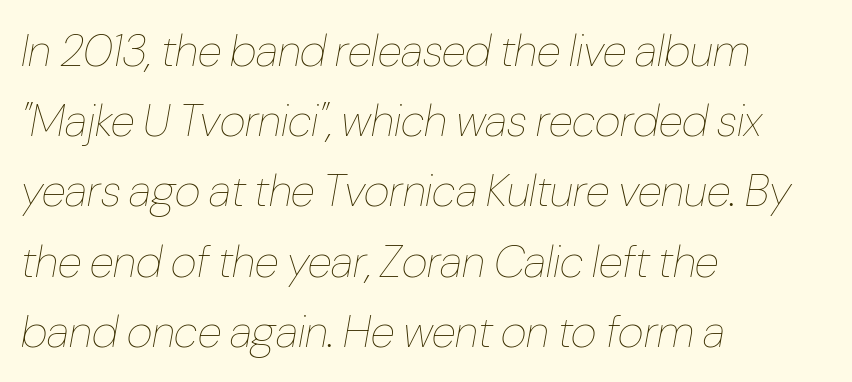
The image shows 45 px thin, condensed type, italic (leaning right); set left-aligned, normal line spacing (1.56x), normal letter spacing, not underlined; low stroke contrast and a medium x-height.
